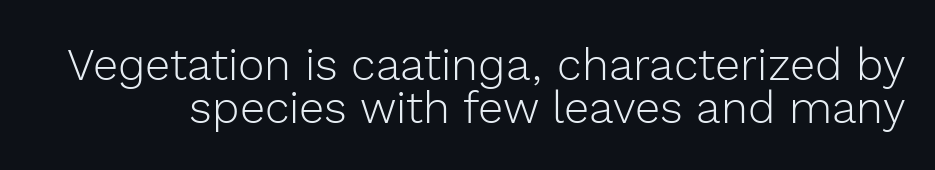
The specimen reads as upright at a glance. Note the varied advance widths — an 'i' is clearly narrower than an 'm'. Bold? No — there's no thickening of the strokes. Are there feet on the stems? There aren't — it's a sans. Honestly, the letter spacing is just normal — you wouldn't notice it.
